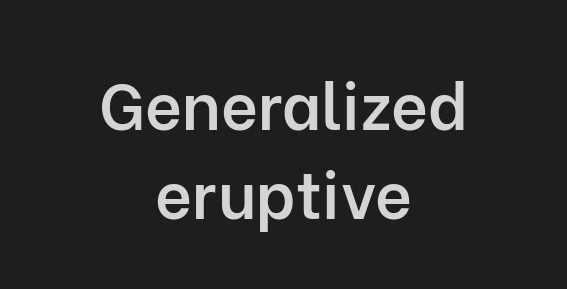
{"serif": "no", "italic": "no", "bold": "semi", "weight": "semibold", "width": "normal", "stroke_contrast": "low", "x_height": "medium", "monospaced": "no", "underline": "no", "align": "center", "line_spacing": "normal", "line_spacing_ratio": 1.39, "letter_spacing": "normal", "letter_spacing_em": 0.0, "glyph_px": 64}
